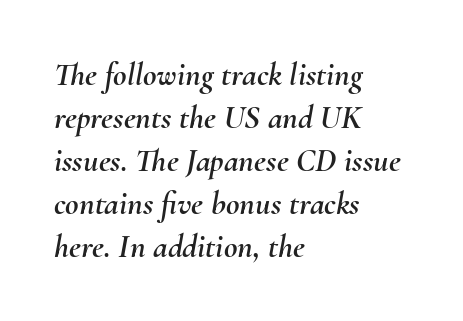
Reading down the block, your eye returns to a fixed left position each line. Whoever set this chose a conventional vertical rhythm. The passage shown leans; its letterforms are oblique. Does extra space separate the letters? No, they use regular spacing. Spacing verdict: proportional, widths tailored to each character.
